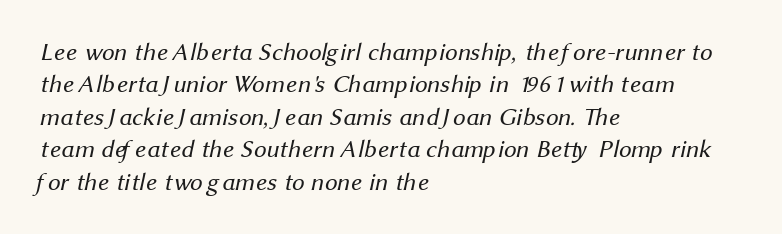
The typeface has the unassuming heft of standard copy or less. The passage shown stacks its lines at a standard gap. Anything drawn beneath the words? Only blank space. Students, note that the glyphs here touch the page at normal intervals. The paragraph shown leans on its left margin.
